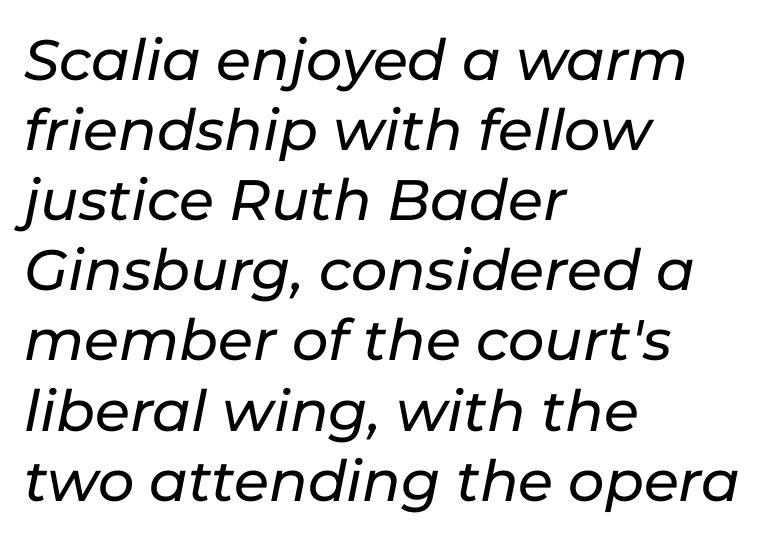
The image shows 57 px text type, italic (leaning right); set left-aligned, line spacing 1.23x, normal letter spacing, not underlined; low stroke contrast and a medium x-height.
